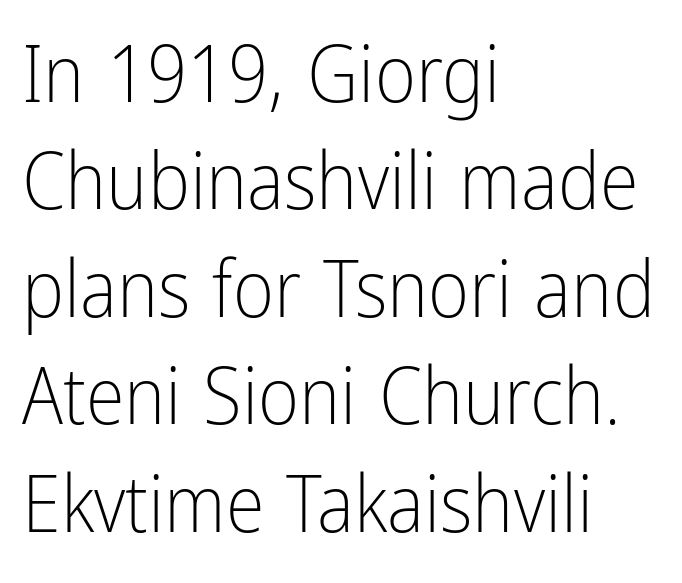
Q: Is the text bold? A: No.
Q: Is the text italic (slanted)? A: No, it is upright.
Q: Is the typeface a serif or a sans-serif typeface? A: Sans-serif.
Q: Is the text underlined? A: No.
Q: How is the paragraph aligned? A: Left-aligned.
Q: Is the spacing between letters normal or unusually wide? A: Normal.
Q: Is the spacing between lines tight, normal or loose? A: Normal.
Q: Width (condensed, normal, or wide)? A: Condensed.
Q: Stroke contrast? A: Low.
Q: x-height? A: Medium.
Q: Monospaced? A: No.
